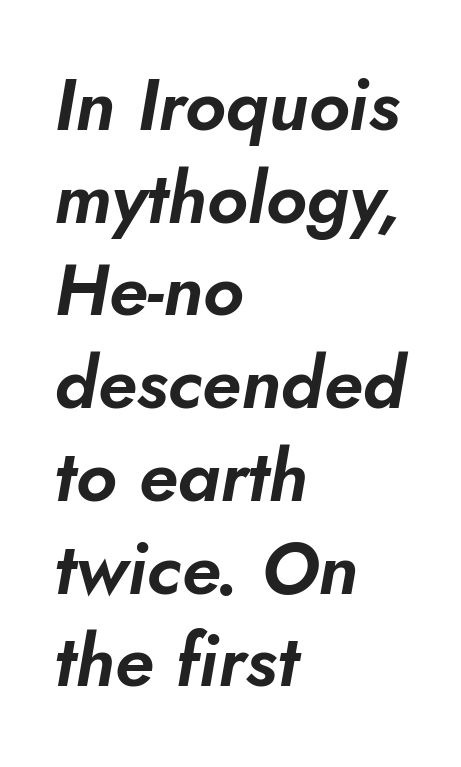
{"italic": "yes", "lean": "right", "slant_degrees": 10, "width": "normal", "stroke_contrast": "low", "x_height": "small", "monospaced": "no", "underline": "no", "align": "left", "line_spacing": "normal", "line_spacing_ratio": 1.27, "letter_spacing": "normal", "letter_spacing_em": 0.0, "glyph_px": 73}
